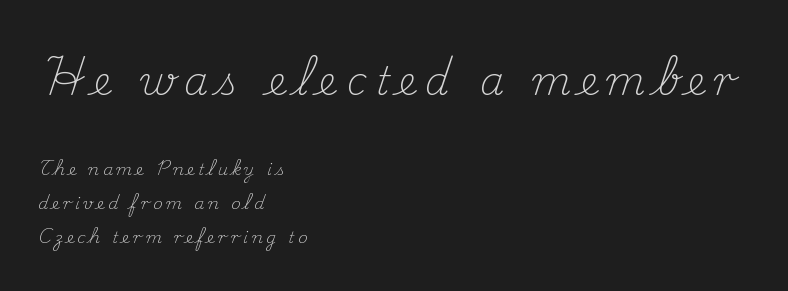
The text block is weighted toward the left margin, trailing off unevenly rightward. Each stroke keeps to a modest, everyday thickness or less. The face used here is rendered with a markedly widened letterfit. Beneath every word, the page is bare.
